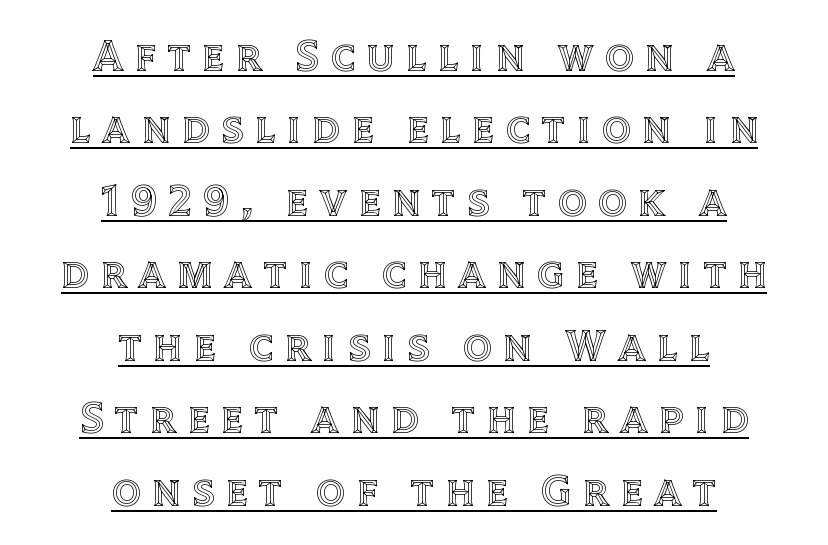
The image shows 45 px text type, upright; set centered, normal line spacing (1.61x), unusually wide letter spacing (+0.26 em), underlined; a large x-height.
